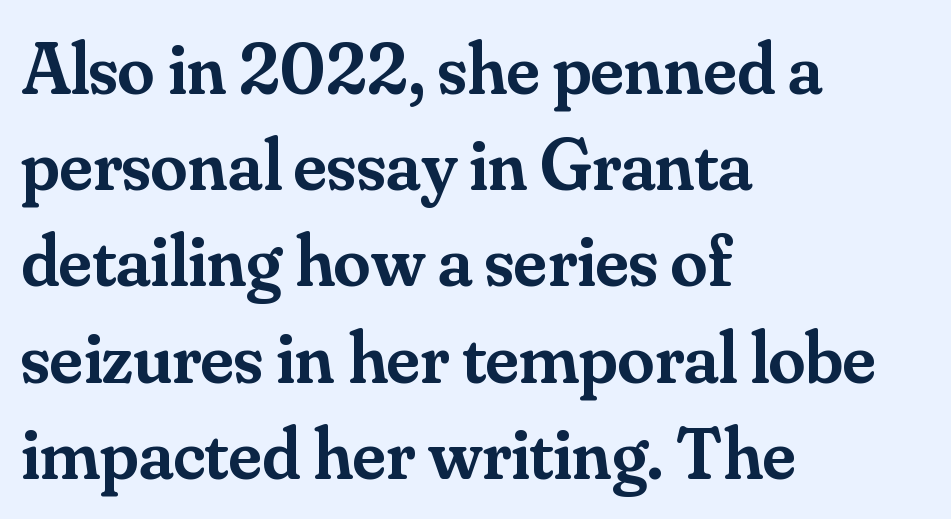
Q: Is the text bold? A: Semi-bold.
Q: Is the text italic (slanted)? A: No, it is upright.
Q: Is the typeface a serif or a sans-serif typeface? A: Serif.
Q: Is the text underlined? A: No.
Q: How is the paragraph aligned? A: Left-aligned.
Q: Is the spacing between letters normal or unusually wide? A: Normal.
Q: Is the spacing between lines tight, normal or loose? A: Normal.
Q: Width (condensed, normal, or wide)? A: Normal.
Q: Stroke contrast? A: Medium.
Q: x-height? A: Small.
Q: Monospaced? A: No.
